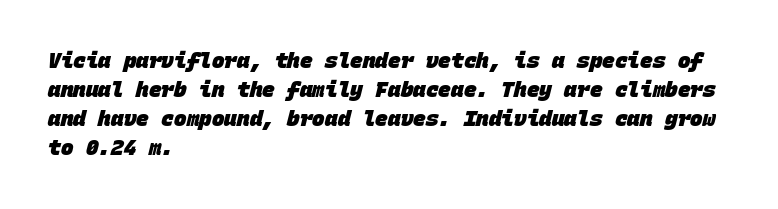
A clean baseline with only descenders dipping below it. The sample has been set heavy, in full bold. Evenly set lines give the paragraph a standard silhouette. This rendering leaves character spacing at its baseline value. Notice how the passage keeps a crisp vertical edge on the left only.
